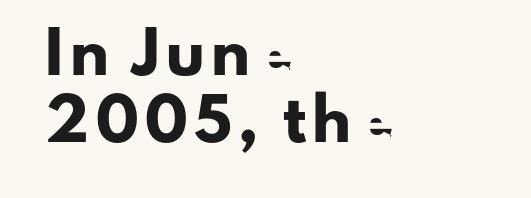
Q: Is the text italic (slanted)? A: No, it is upright.
Q: Is the typeface a serif or a sans-serif typeface? A: Sans-serif.
Q: Is the text underlined? A: No.
Q: How is the paragraph aligned? A: Left-aligned.
Q: Width (condensed, normal, or wide)? A: Normal.
Q: Stroke contrast? A: Low.
Q: x-height? A: Small.
Q: Monospaced? A: No.
